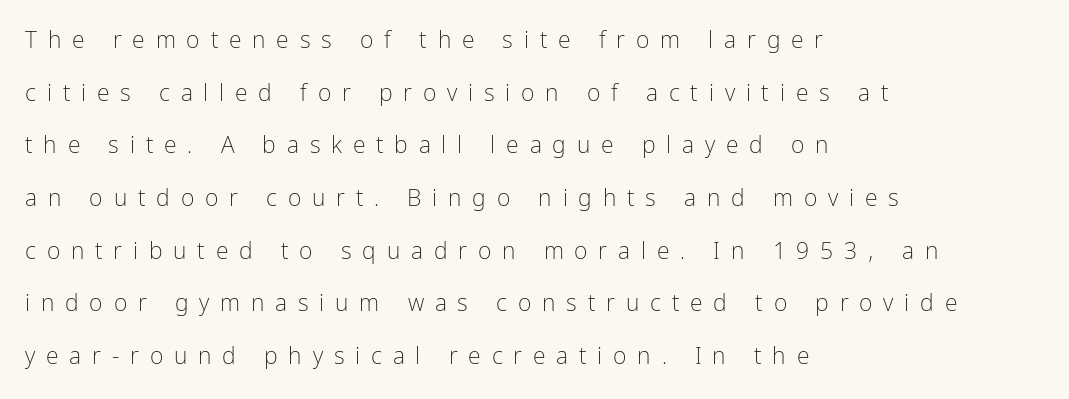
The image shows 23 px text type, upright; set left-aligned, loose line spacing (2.29x), unusually wide letter spacing (+0.47 em), not underlined.
